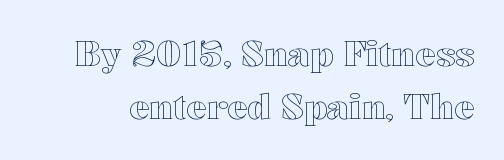
{"italic": "no", "width": "wide", "x_height": "medium", "monospaced": "no", "underline": "no", "line_spacing": "normal", "line_spacing_ratio": 1.55, "letter_spacing": "normal", "letter_spacing_em": 0.0, "glyph_px": 34}
